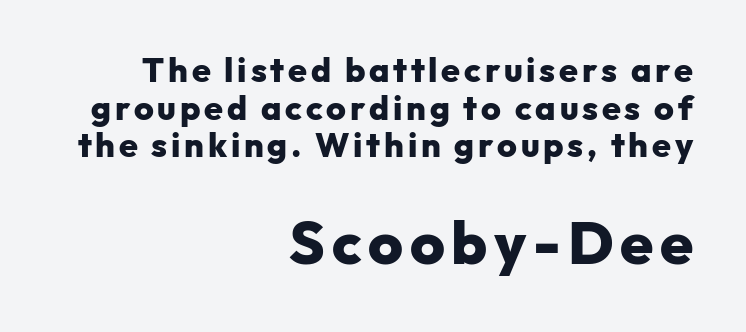
{"serif": "no", "italic": "no", "bold": "yes", "weight": "heavy", "width": "normal", "stroke_contrast": "low", "x_height": "medium", "monospaced": "no", "underline": "no", "align": "right", "line_spacing": "tight", "line_spacing_ratio": 1.11, "larger_block": "second", "size_ratio": 1.76, "glyph_px": 60}
